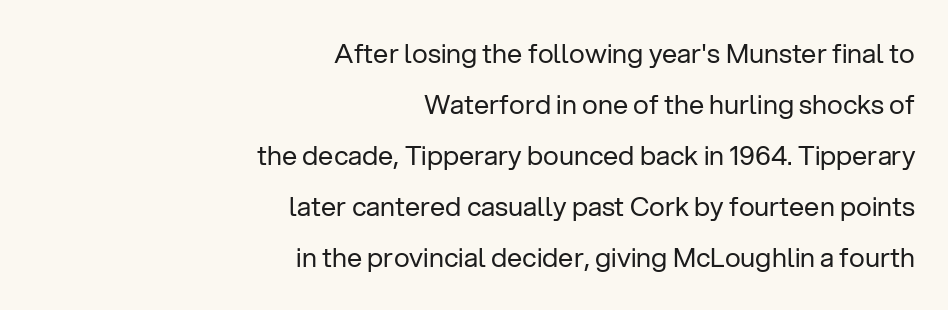
Q: Is the text bold? A: No.
Q: Is the text italic (slanted)? A: No, it is upright.
Q: Is the text underlined? A: No.
Q: How is the paragraph aligned? A: Right-aligned.
Q: Is the spacing between letters normal or unusually wide? A: Normal.
